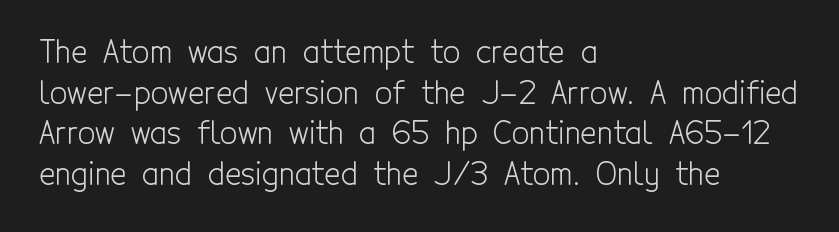
Q: Is the text bold? A: No.
Q: Is the text italic (slanted)? A: No, it is upright.
Q: Is the typeface a serif or a sans-serif typeface? A: Sans-serif.
Q: Is the text underlined? A: No.
Q: How is the paragraph aligned? A: Left-aligned.
Q: Is the spacing between letters normal or unusually wide? A: Normal.
Q: Is the spacing between lines tight, normal or loose? A: Normal.
Q: Width (condensed, normal, or wide)? A: Condensed.
Q: x-height? A: Medium.
Q: Monospaced? A: No.
